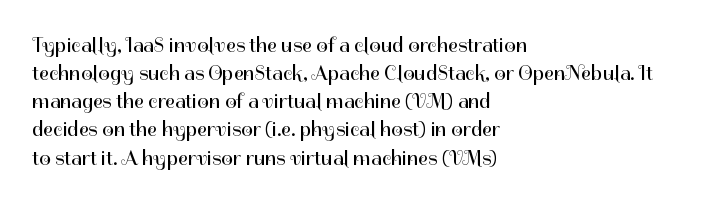
Q: Is the text bold? A: No.
Q: Is the text italic (slanted)? A: No, it is upright.
Q: Is the text underlined? A: No.
Q: How is the paragraph aligned? A: Left-aligned.
Q: Is the spacing between letters normal or unusually wide? A: Normal.
Q: Is the spacing between lines tight, normal or loose? A: Normal.
